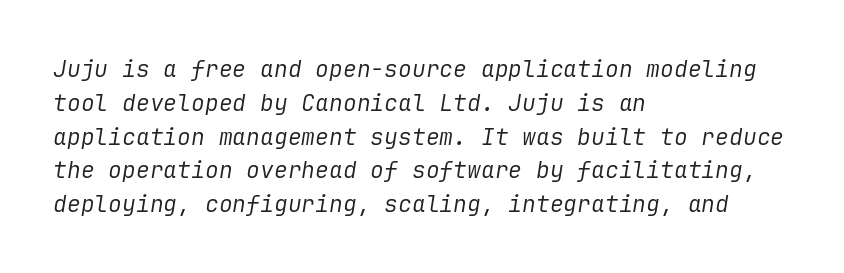
How are the letters spaced? Ordinarily, with no added tracking. Just letters on the line, the space beneath them empty. The cut favours lightness, reaching ordinary text weight at its darkest. Left-aligned paragraph, ragged on the right. The lines sit at an ordinary, default distance from one another. The face used here has a pronounced slope to its letters.
